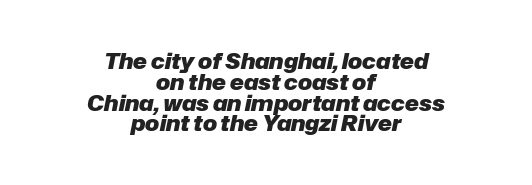
{"italic": "yes", "lean": "right", "slant_degrees": 12, "bold": "yes", "underline": "no", "align": "center", "line_spacing": "tight", "line_spacing_ratio": 0.99, "letter_spacing": "normal", "letter_spacing_em": 0.0, "glyph_px": 21}
